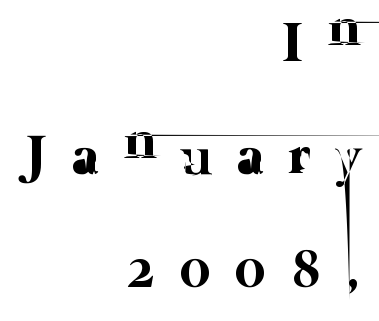
{"bold": "no", "weight": "thin", "width": "normal", "stroke_contrast": "low", "x_height": "medium", "monospaced": "no", "underline": "no", "align": "right", "line_spacing": "loose", "line_spacing_ratio": 2.02, "letter_spacing": "wide", "letter_spacing_em": 0.44, "glyph_px": 56}
